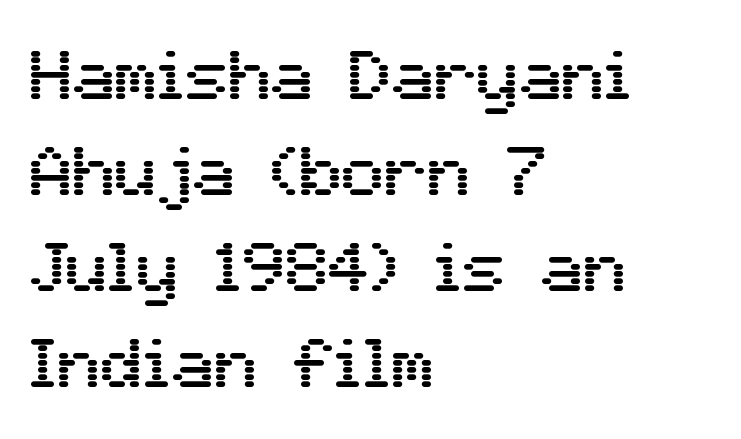
Q: Is the text italic (slanted)? A: No, it is upright.
Q: Is the typeface a serif or a sans-serif typeface? A: Sans-serif.
Q: Is the text underlined? A: No.
Q: How is the paragraph aligned? A: Left-aligned.
Q: Is the spacing between letters normal or unusually wide? A: Normal.
Q: Is the spacing between lines tight, normal or loose? A: Normal.
Q: Width (condensed, normal, or wide)? A: Normal.
Q: Stroke contrast? A: Medium.
Q: x-height? A: Medium.
Q: Monospaced? A: No.
